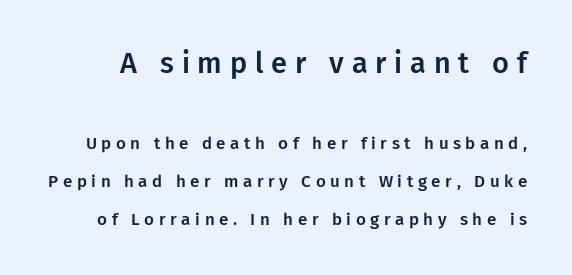
The gap between lines stays unmarked. Loosely led — the rows are spread out. The tracking jumps out immediately: characters are airy and widely separated. Nope, not italic — everything's standing straight. I'd call this a sans setting — the letters go barefoot. Between these two stacked blocks, the higher one wins on size.
